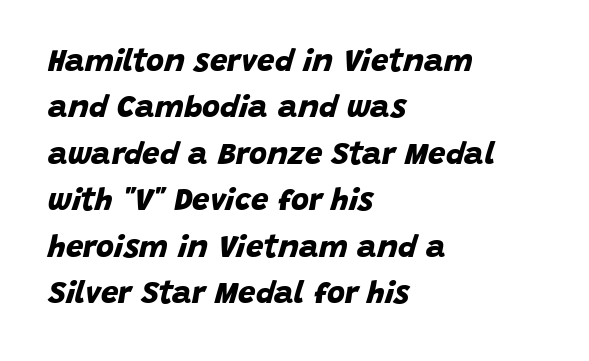
{"serif": "no", "bold": "yes", "weight": "bold", "width": "normal", "stroke_contrast": "low", "x_height": "large", "monospaced": "no", "underline": "no", "align": "left", "line_spacing": "normal", "line_spacing_ratio": 1.5, "letter_spacing": "normal", "letter_spacing_em": 0.0, "glyph_px": 31}
